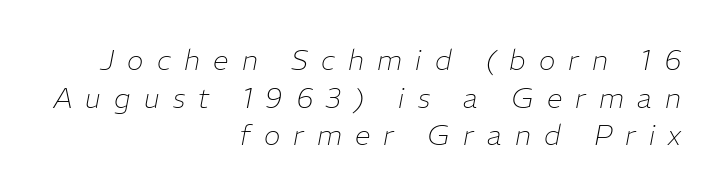
The image shows 28 px thin type, italic (leaning right); set right-aligned, normal line spacing (1.34x), unusually wide letter spacing (+0.47 em), not underlined; low stroke contrast and a medium x-height.
